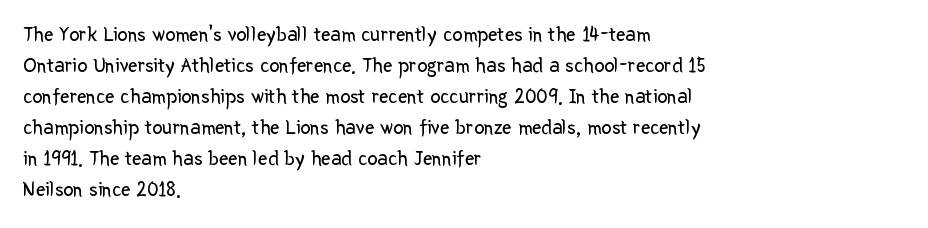
Q: Is the text bold? A: No.
Q: Is the text italic (slanted)? A: No, it is upright.
Q: Is the text underlined? A: No.
Q: How is the paragraph aligned? A: Left-aligned.
Q: Is the spacing between letters normal or unusually wide? A: Normal.
Q: Is the spacing between lines tight, normal or loose? A: Normal.
